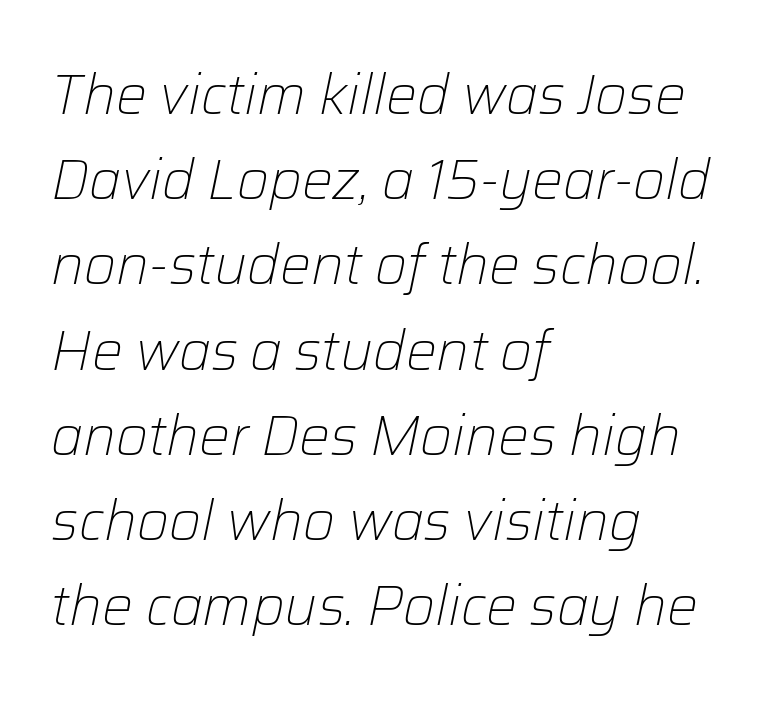
{"italic": "yes", "lean": "right", "slant_degrees": 12, "bold": "no", "weight": "light", "width": "normal", "stroke_contrast": "low", "x_height": "medium", "monospaced": "no", "underline": "no", "align": "left", "line_spacing": "normal", "line_spacing_ratio": 1.55, "letter_spacing": "normal", "letter_spacing_em": 0.0, "glyph_px": 55}
